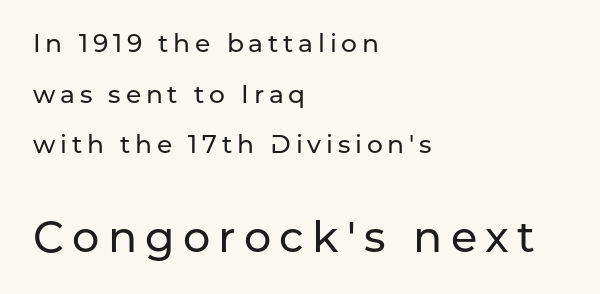
{"serif": "no", "italic": "no", "width": "normal", "stroke_contrast": "low", "x_height": "medium", "monospaced": "no", "underline": "no", "align": "left", "line_spacing": "loose", "line_spacing_ratio": 2.03, "larger_block": "second", "size_ratio": 1.72, "glyph_px": 43}
